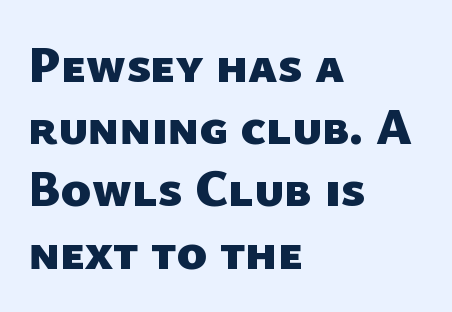
Horizontal alignment here is leftward, the default for most running prose. These lines are rendered in a variable-pitch font. Heft: maximum for text — a bold. This rendering features lettering with no underline. Serifs: no, the terminals of the letterforms are clean.
